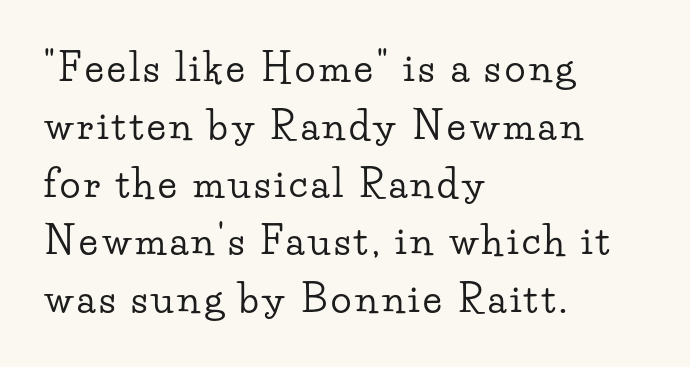
The image shows 38 px wide serif type, upright; set left-aligned, normal line spacing (1.52x), not underlined; low stroke contrast and a small x-height.
